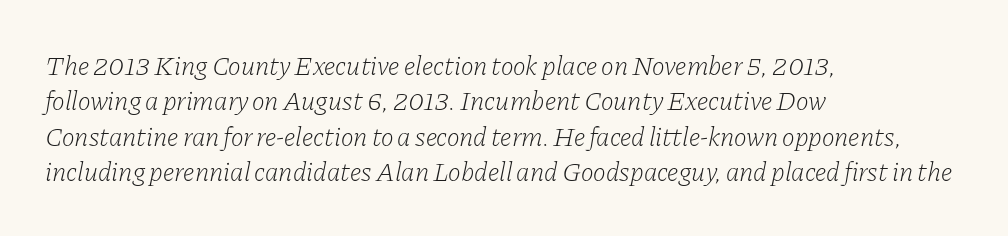
{"italic": "yes", "lean": "right", "slant_degrees": 11, "bold": "no", "underline": "no", "align": "left", "line_spacing": "normal", "line_spacing_ratio": 1.31, "letter_spacing": "normal", "letter_spacing_em": 0.0, "glyph_px": 27}
